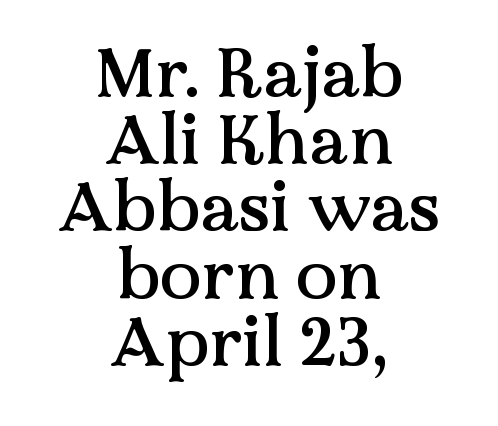
{"serif": "yes", "italic": "no", "width": "normal", "stroke_contrast": "medium", "x_height": "medium", "monospaced": "no", "underline": "no", "align": "center", "line_spacing": "tight", "line_spacing_ratio": 0.96, "letter_spacing": "normal", "letter_spacing_em": 0.0, "glyph_px": 70}
